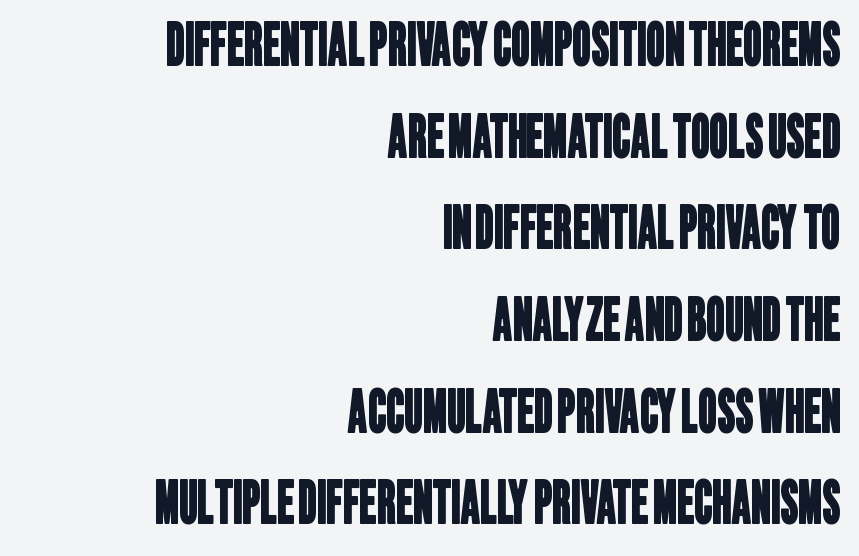
{"serif": "no", "width": "condensed", "stroke_contrast": "low", "x_height": "large", "monospaced": "no", "underline": "no", "align": "right", "line_spacing": "normal", "line_spacing_ratio": 1.58, "letter_spacing": "normal", "letter_spacing_em": 0.0, "glyph_px": 58}
